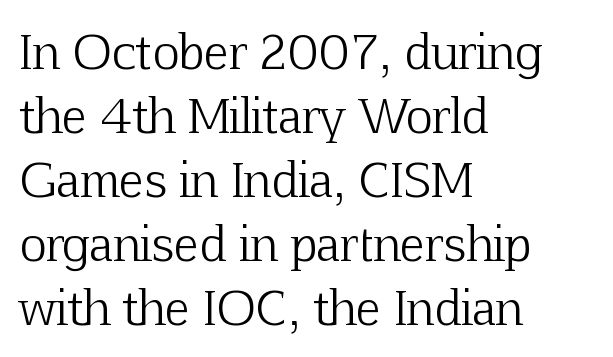
Rows of type keep a routine distance in the vertical direction. A typesetter would label this face a serif. The specimen omits any rule beneath the text block's lines. A roman cut, with each character standing at attention. Casual observation: everything's shoved over to the left.
